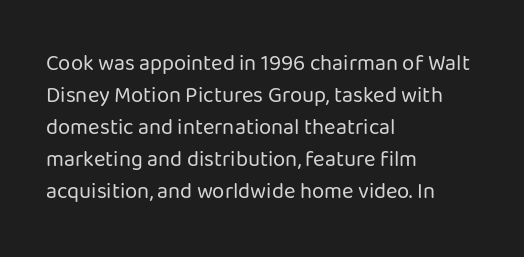
Weight: in the light-to-regular range. These lines keep a tight, regular rhythm from letter to letter. Any mark beneath the type? The region is blank. Left-aligned paragraph, ragged on the right. If you drew a line through each stem, it would be perfectly vertical. Honestly, the row spacing looks completely unremarkable.
